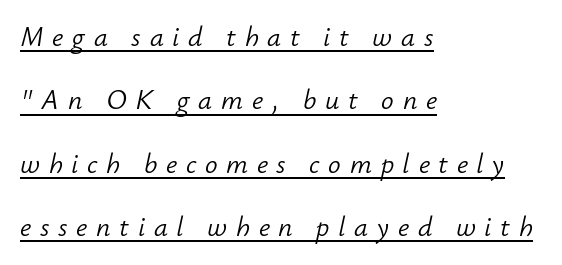
Q: Is the text bold? A: No.
Q: Is the text italic (slanted)? A: Yes, it leans right by about 12 degrees.
Q: Is the text underlined? A: Yes.
Q: How is the paragraph aligned? A: Left-aligned.
Q: Is the spacing between letters normal or unusually wide? A: Unusually wide.
Q: Is the spacing between lines tight, normal or loose? A: Loose.
Q: Width (condensed, normal, or wide)? A: Normal.
Q: Stroke contrast? A: Low.
Q: x-height? A: Small.
Q: Monospaced? A: No.
